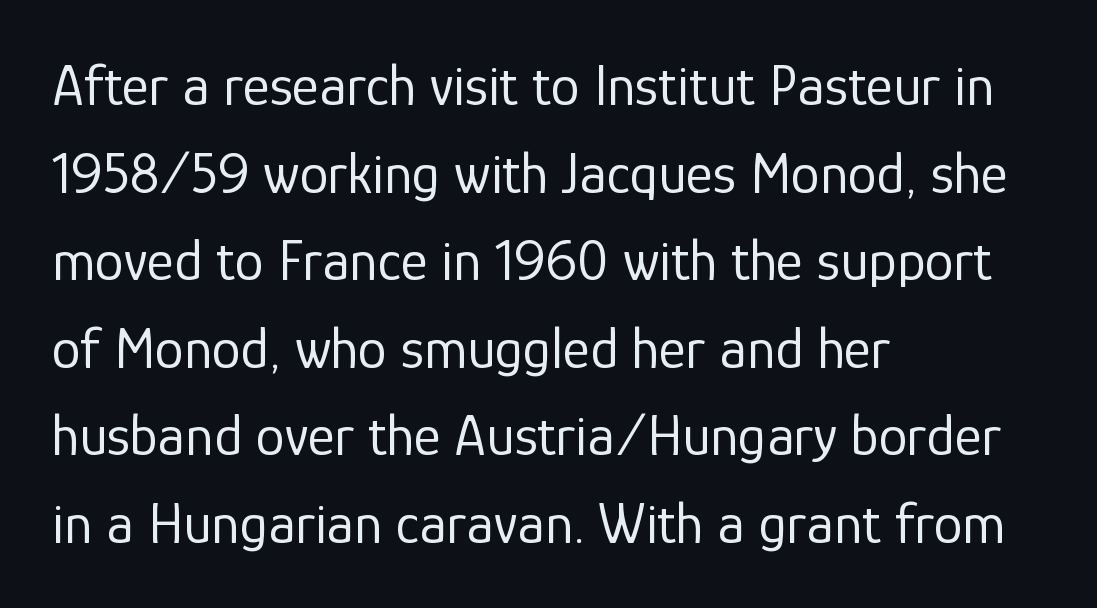
The image shows 58 px regular-weight sans-serif type, upright; set left-aligned, normal line spacing (1.51x), normal letter spacing, not underlined; low stroke contrast and a medium x-height.
